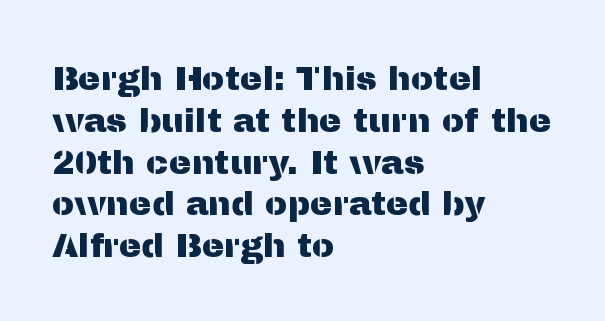
The image shows 34 px sans-serif type, upright; set left-aligned, line spacing 1.23x, normal letter spacing, not underlined; medium stroke contrast and a medium x-height.
